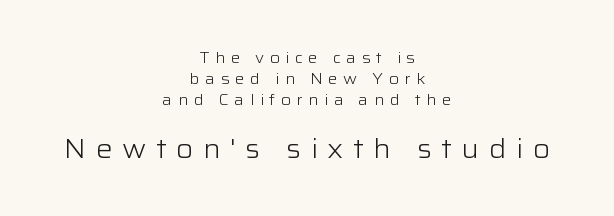
Q: Is the text bold? A: No.
Q: Is the text italic (slanted)? A: No, it is upright.
Q: Is the text underlined? A: No.
Q: How is the paragraph aligned? A: Centered.
Q: Is the spacing between letters normal or unusually wide? A: Unusually wide.
Q: Is the spacing between lines tight, normal or loose? A: Normal.
Q: Which block of text is set in a larger size, the first (top) or the second (bottom)? A: The second (bottom) one.
